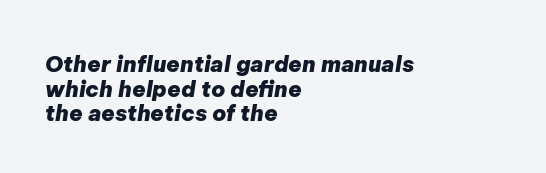
The image shows 22 px bold type, italic (leaning right); set left-aligned, tight line spacing (1.12x), normal letter spacing, not underlined.
